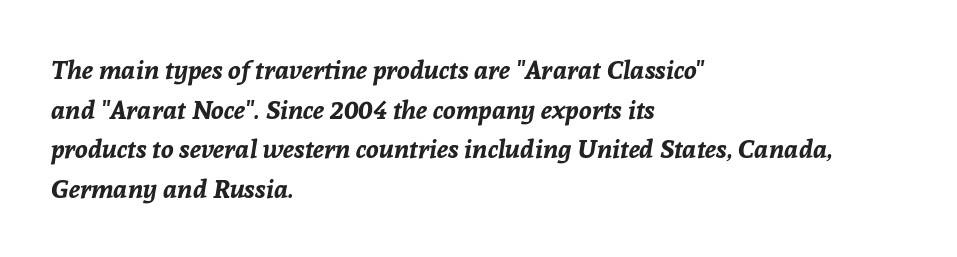
The image shows 26 px bold type, italic (leaning right); set left-aligned, normal line spacing (1.52x), normal letter spacing, not underlined.
